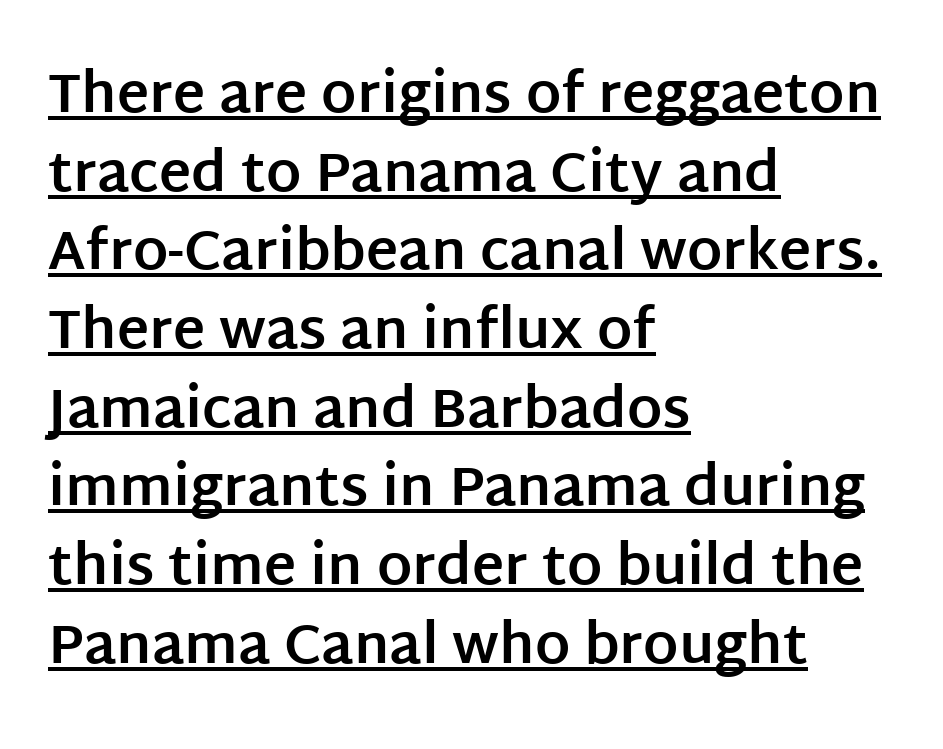
{"serif": "no", "italic": "no", "bold": "yes", "weight": "bold", "width": "normal", "stroke_contrast": "low", "x_height": "large", "monospaced": "no", "underline": "yes", "align": "left", "line_spacing": "normal", "line_spacing_ratio": 1.43, "letter_spacing": "normal", "letter_spacing_em": 0.0, "glyph_px": 55}
